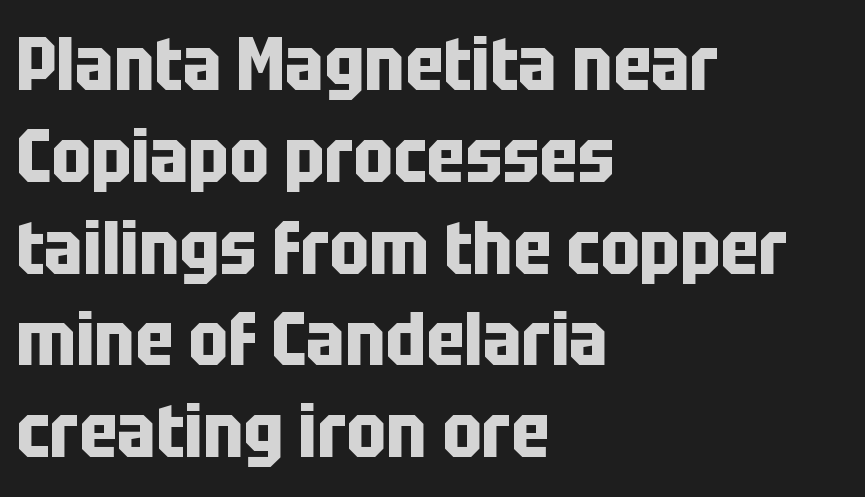
{"serif": "no", "italic": "no", "bold": "yes", "weight": "bold", "width": "condensed", "stroke_contrast": "low", "x_height": "large", "monospaced": "no", "underline": "no", "align": "left", "line_spacing_ratio": 1.24, "letter_spacing": "normal", "letter_spacing_em": 0.0, "glyph_px": 74}
